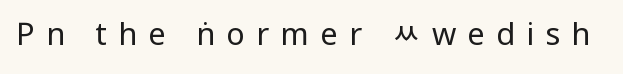
The image shows 31 px regular-weight, condensed sans-serif type, upright; set unusually wide letter spacing (+0.36 em), not underlined; low stroke contrast and a large x-height.
